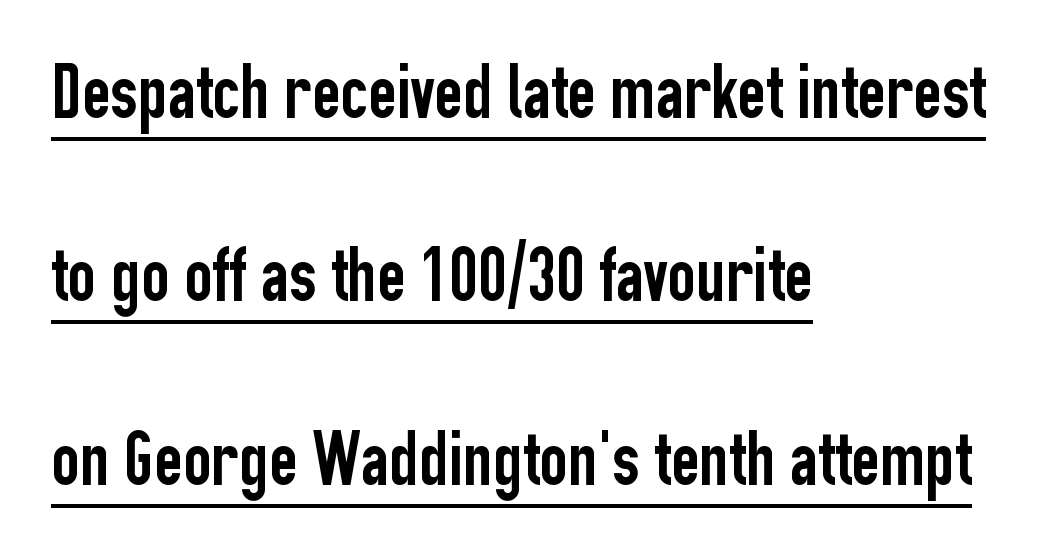
{"serif": "no", "italic": "no", "width": "condensed", "stroke_contrast": "low", "x_height": "medium", "monospaced": "no", "underline": "yes", "align": "left", "line_spacing": "loose", "line_spacing_ratio": 2.35, "letter_spacing": "normal", "letter_spacing_em": 0.0, "glyph_px": 78}
